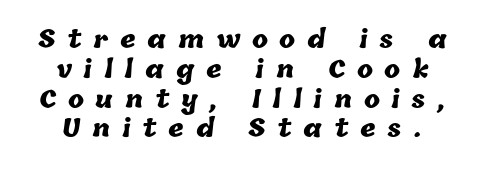
{"bold": "yes", "underline": "no", "align": "center", "line_spacing_ratio": 1.24, "letter_spacing": "wide", "letter_spacing_em": 0.49, "glyph_px": 24}
